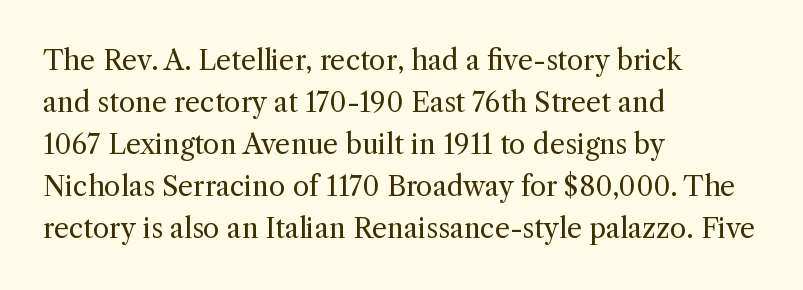
Q: Is the text bold? A: No.
Q: Is the text italic (slanted)? A: No, it is upright.
Q: Is the text underlined? A: No.
Q: How is the paragraph aligned? A: Left-aligned.
Q: Is the spacing between letters normal or unusually wide? A: Normal.
Q: Is the spacing between lines tight, normal or loose? A: Normal.
